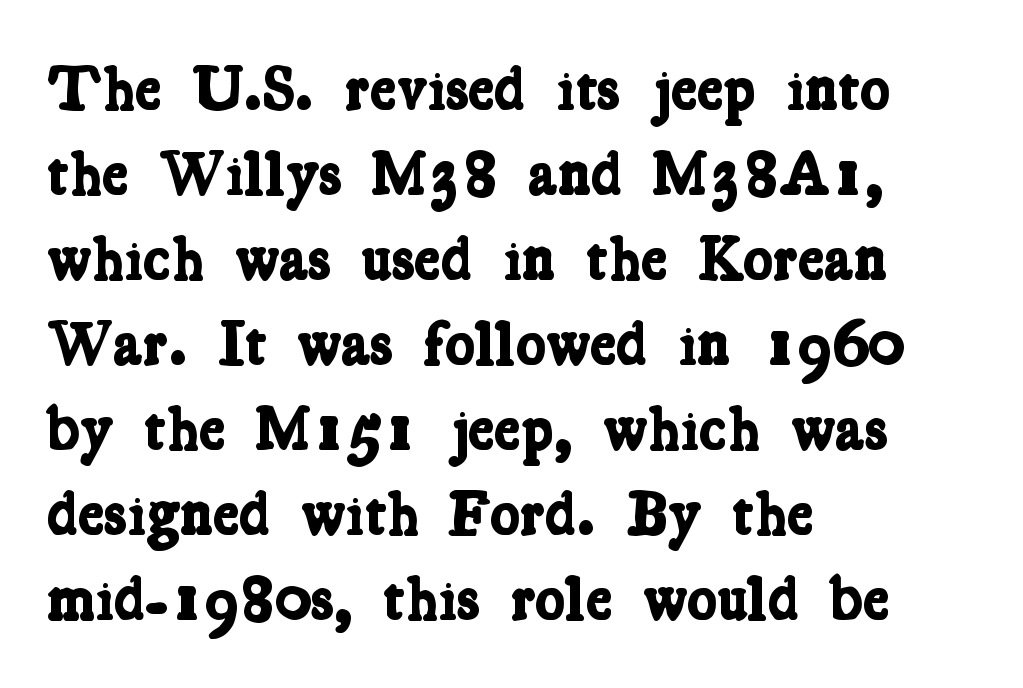
I'd describe the lettering as bold — thick and assertive. Tracking value appears to be zero — textbook default spacing. The ragged edge is on the right, which tells us the setting is flush left. A normal amount of white space separates one row of letters from the next. Classification — serif. Glance below the letters and you will spot only blank space.
